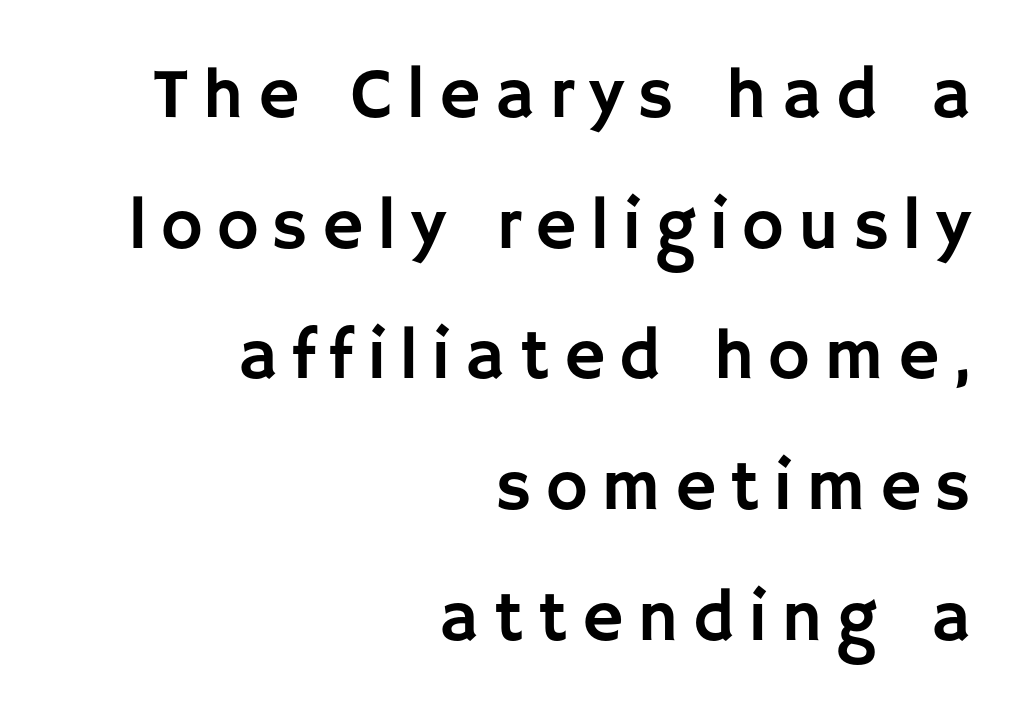
Decoration check: the copy has no underline. A roman cut, with each character standing at attention. Compared with typical body copy, the letter spacing here is much looser. Grotesque or geometric, the face here clearly has no serifs. One-word summary of the alignment: right. Think of a printed novel: that variable character pitch is what you see here.
